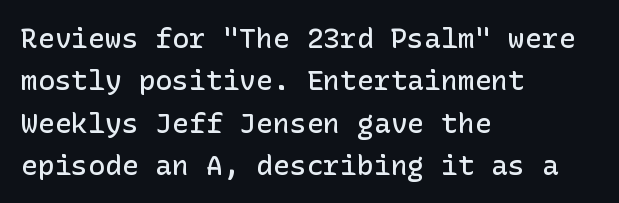
The image shows 28 px semibold sans-serif type, upright; set left-aligned, normal line spacing (1.51x), normal letter spacing, not underlined; low stroke contrast and a medium x-height.
